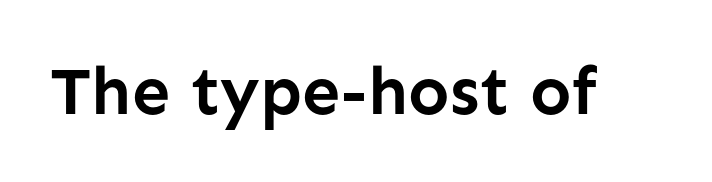
Q: Is the text bold? A: Yes.
Q: Is the text italic (slanted)? A: No, it is upright.
Q: Is the typeface a serif or a sans-serif typeface? A: Sans-serif.
Q: Is the text underlined? A: No.
Q: Is the spacing between letters normal or unusually wide? A: Normal.
Q: Width (condensed, normal, or wide)? A: Normal.
Q: Stroke contrast? A: Low.
Q: x-height? A: Medium.
Q: Monospaced? A: No.
